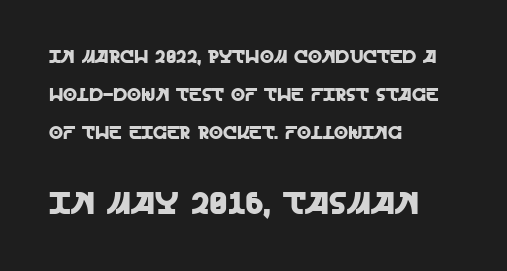
The image shows 32 px sans-serif type, upright; set left-aligned, loose line spacing (2.12x), normal letter spacing, not underlined; the second (bottom) block is 1.78x larger; a large x-height.
